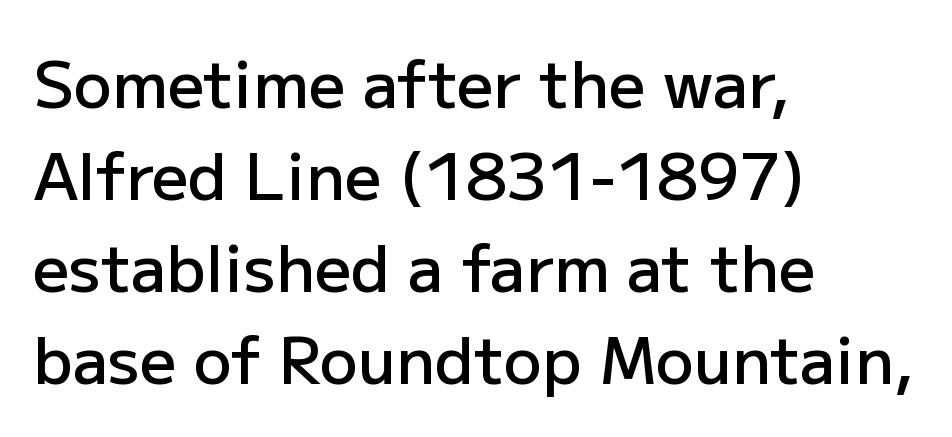
Casual observation: everything's shoved over to the left. Notice the strokes are somewhat thickened but not fully heavy: this is a semibold. Nope, not italic — everything's standing straight. Rows of type keep a routine distance in the vertical direction. Descenders are the only things crossing below the line. This is sans-serif lettering, the kind often seen on screens and signage.
